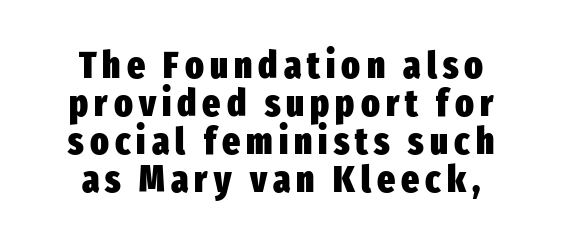
Each row of text sits above clean, open space. You'd pick this weight for a headline — it's a proper bold. Characters remain perfectly vertical along every line. Typographically, this falls in the sans-serif category.
